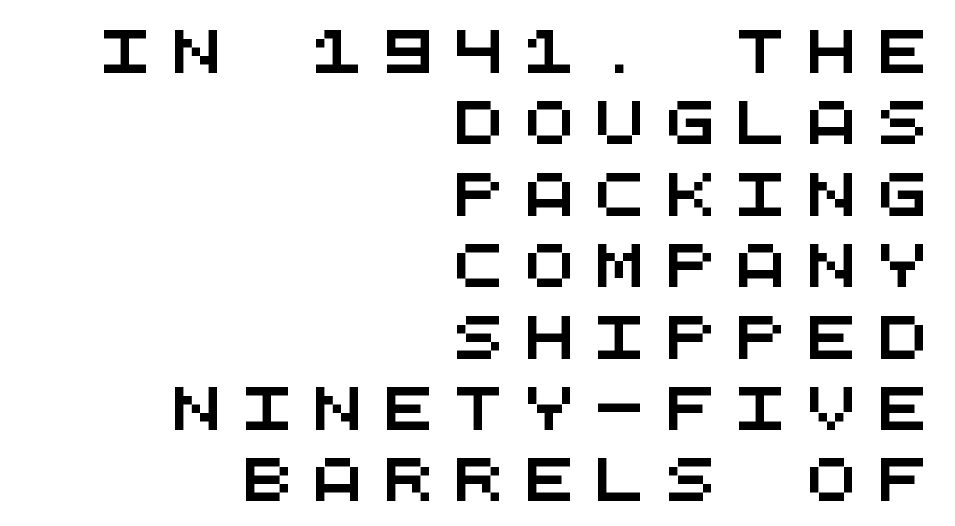
The image shows 42 px wide sans-serif type, monospaced; set right-aligned, normal line spacing (1.7x), unusually wide letter spacing (+0.48 em), not underlined; medium stroke contrast and a large x-height.
